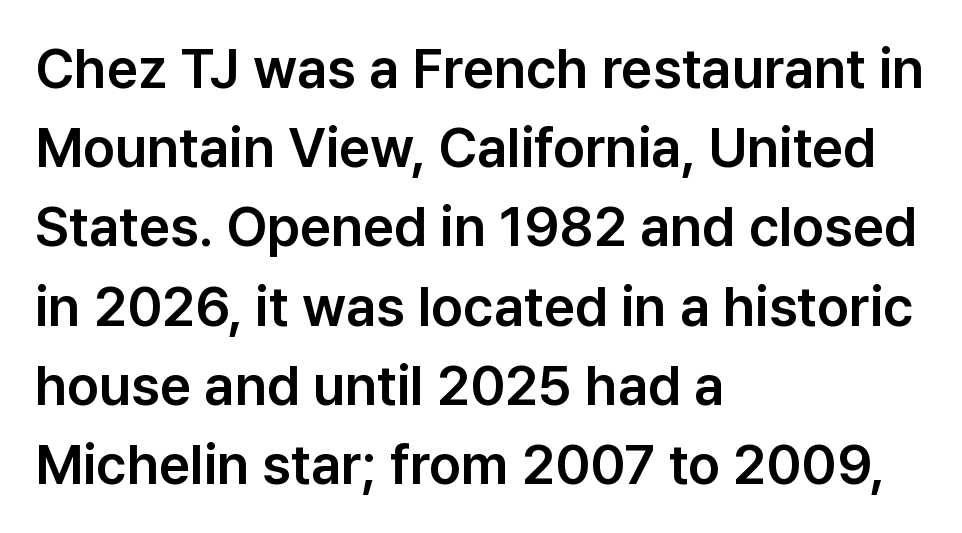
{"serif": "no", "italic": "no", "width": "normal", "stroke_contrast": "low", "x_height": "medium", "monospaced": "no", "underline": "no", "align": "left", "line_spacing": "normal", "line_spacing_ratio": 1.44, "letter_spacing": "normal", "letter_spacing_em": 0.0, "glyph_px": 55}
